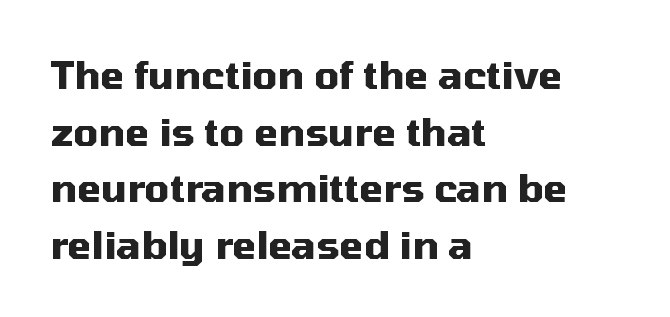
This is roman type, the default non-slanted kind. Looks like regular typesetting: each glyph gets only the width it needs. The specimen omits any rule beneath the text block's lines. Standard letterfit; no display-style spreading of the glyphs.
